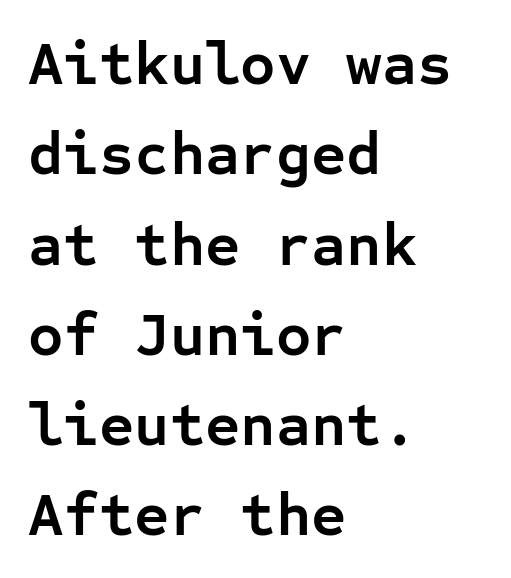
Is there any slant? The stems are plumb. On the weight axis this lands at bold, roughly 700. Baseline-to-baseline distance is the conventional proportion of letter height. Caption: multi-line text, flush left, ragged right. The type is set solid horizontally, with unmodified tracking. The string is rendered with underlining switched off.
